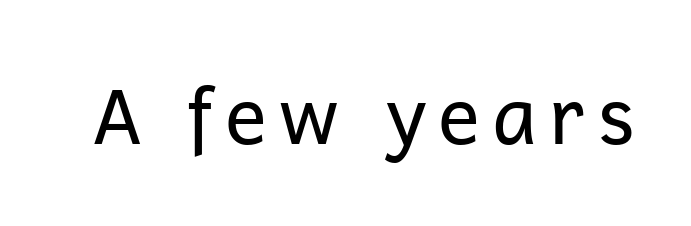
The image shows 79 px regular-weight sans-serif type, upright; set not underlined; low stroke contrast and a medium x-height.
